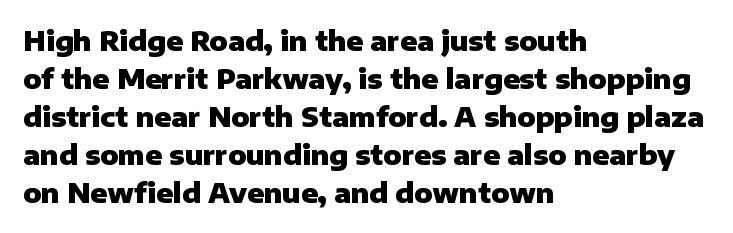
Q: Is the text bold? A: Yes.
Q: Is the text italic (slanted)? A: No, it is upright.
Q: Is the text underlined? A: No.
Q: How is the paragraph aligned? A: Left-aligned.
Q: Is the spacing between letters normal or unusually wide? A: Normal.
Q: Is the spacing between lines tight, normal or loose? A: Normal.
